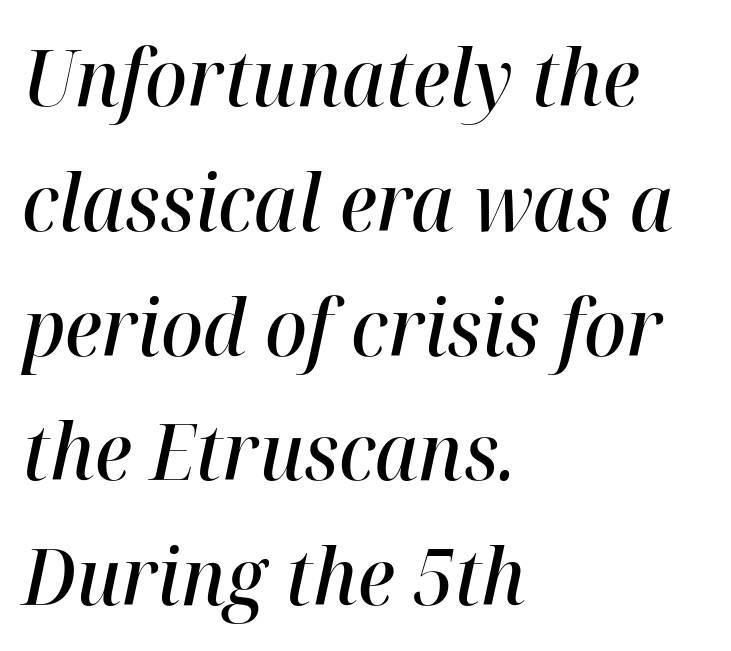
What's the leading like? Ordinary, nothing unusual. The glyphs have the mass of a demibold cut, below bold. Lines of text with bare space underneath. The text block is weighted toward the left margin, trailing off unevenly rightward. Do the characters align in a grid? No, the font is proportional. The horizontal fit of the characters is conventional and even.
